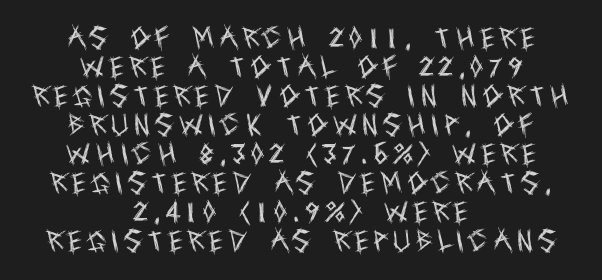
The image shows 24 px text type, upright; set centered, line spacing 1.21x, unusually wide letter spacing (+0.25 em), not underlined.
